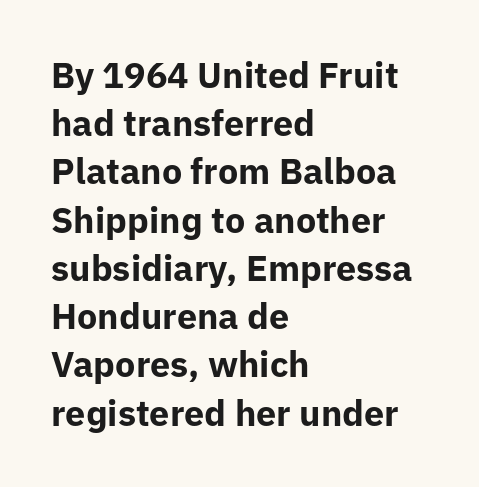
The image shows 36 px bold sans-serif type, upright; set left-aligned, normal line spacing (1.34x), normal letter spacing, not underlined; low stroke contrast and a medium x-height.
